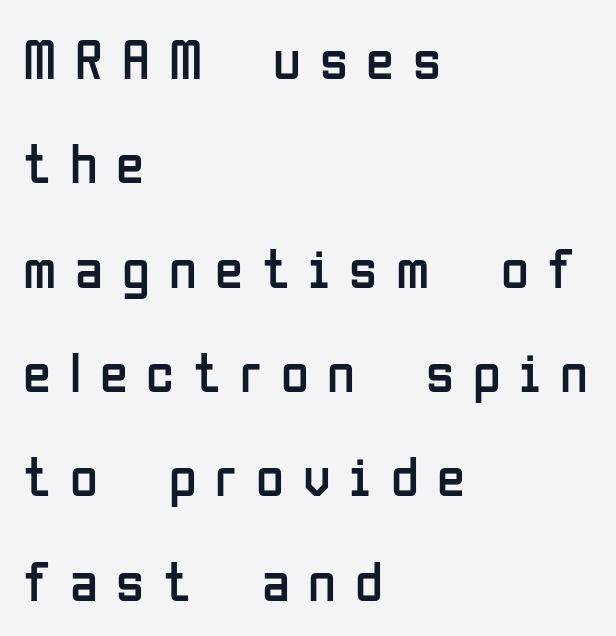
A bare baseline throughout the passage. In terms of letterspacing, this is a distinctly airy, spread setting. Vertical strokes here are truly vertical. Vertical stems look standard width or narrower in stroke. This sample uses a sans-serif face.
